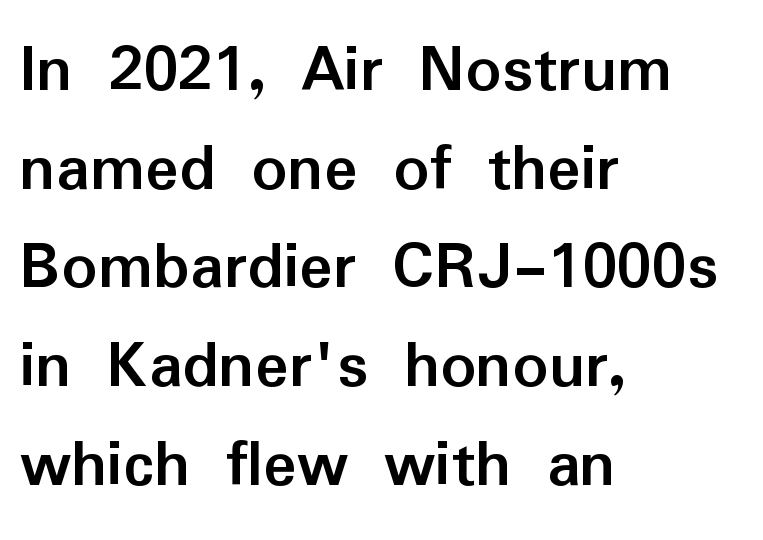
The image shows 70 px semibold sans-serif type, upright; set left-aligned, normal line spacing (1.41x), normal letter spacing, not underlined; low stroke contrast and a medium x-height.
